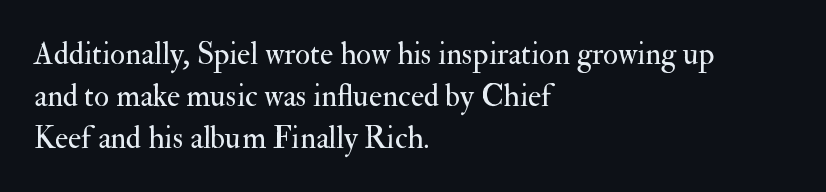
Here the glyphs are tracked normally, forming tight word shapes. A typesetter would call this leading conventional body-copy spacing. Letters rest on an invisible, unmarked baseline. Unlike italic type, these characters show no tilt at all. The typesetter chose a ragged-right arrangement here.
